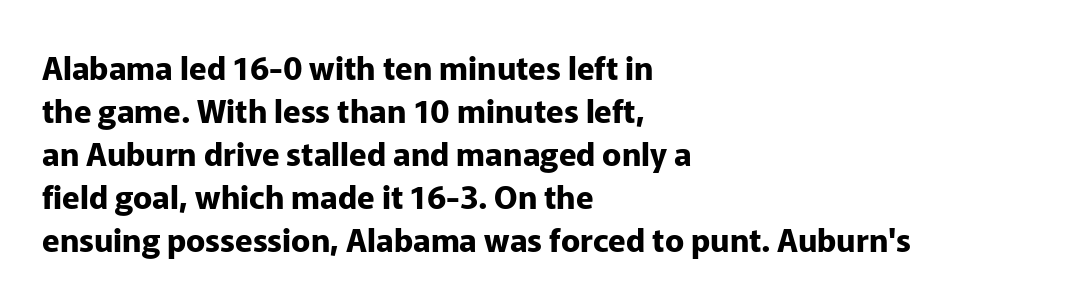
Check where the strokes stop: nothing finishes them off — pure sans. The sample has been set heavy, in full bold. Beneath every word, the page is bare. A classic flush-left, rag-right setting is used for this passage. Ordinary non-slanted type is in use. Each word holds together tightly as a unit, with standard inter-letter gaps.
